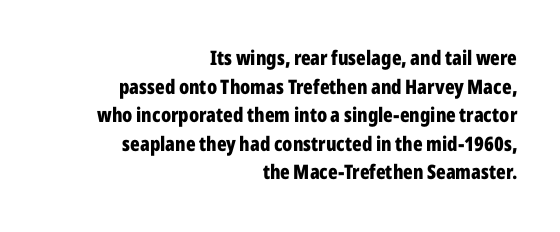
Typesetter's note: full bold, strokes at maximum text heaviness. This rendering leaves character spacing at its baseline value. Horizontal bands of white between lines are of average thickness. The rendering anchors every line to the right-hand side. Descenders are the only things crossing below the line. The font's upright variant was chosen for this text.
